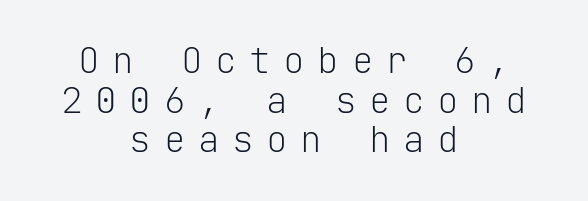
Q: Is the text bold? A: No.
Q: Is the text italic (slanted)? A: No, it is upright.
Q: Is the typeface a serif or a sans-serif typeface? A: Sans-serif.
Q: Is the text underlined? A: No.
Q: How is the paragraph aligned? A: Centered.
Q: Is the spacing between letters normal or unusually wide? A: Unusually wide.
Q: Is the spacing between lines tight, normal or loose? A: Tight.
Q: Width (condensed, normal, or wide)? A: Normal.
Q: Stroke contrast? A: Low.
Q: x-height? A: Medium.
Q: Monospaced? A: Yes.
